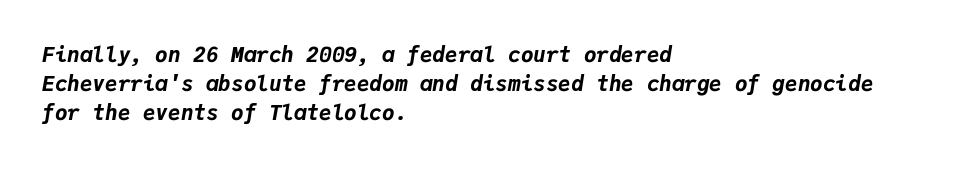
The image shows 21 px bold type, italic (leaning right); set left-aligned, normal line spacing (1.39x), normal letter spacing, not underlined.
